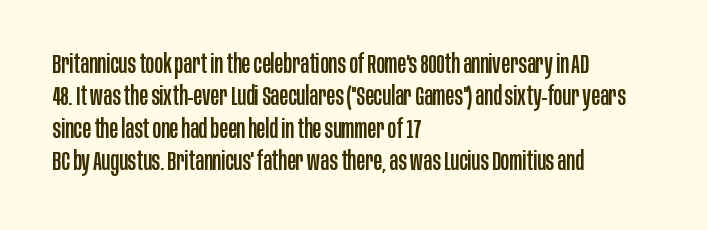
These lines sit exactly where default settings would place them. The letters stand upright; this is a roman face. Typeset ragged right — the left edge is the straight one. Just letters on the line, the space beneath them empty. Caption: standard tracking, unaltered.
